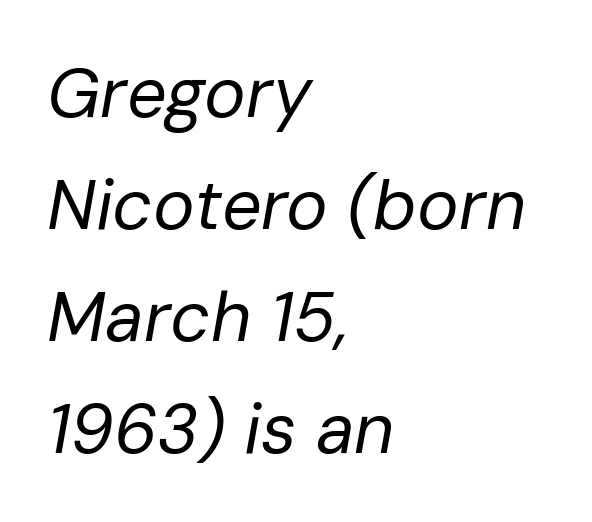
Q: Is the text bold? A: No.
Q: Is the text italic (slanted)? A: Yes, it leans right by about 10 degrees.
Q: Is the text underlined? A: No.
Q: How is the paragraph aligned? A: Left-aligned.
Q: Is the spacing between letters normal or unusually wide? A: Normal.
Q: Is the spacing between lines tight, normal or loose? A: Normal.
Q: Width (condensed, normal, or wide)? A: Normal.
Q: Stroke contrast? A: Low.
Q: x-height? A: Medium.
Q: Monospaced? A: No.
